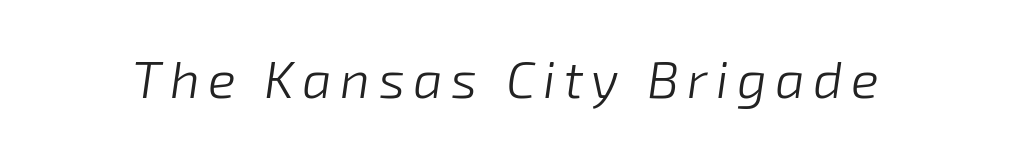
The lettering tilts uniformly, giving the passage an italic look. Is this a heavy cut? Hardly; it is regular or lighter. Has an underline been added? It has not. You could not count columns in this text — the font is proportionally spaced.
